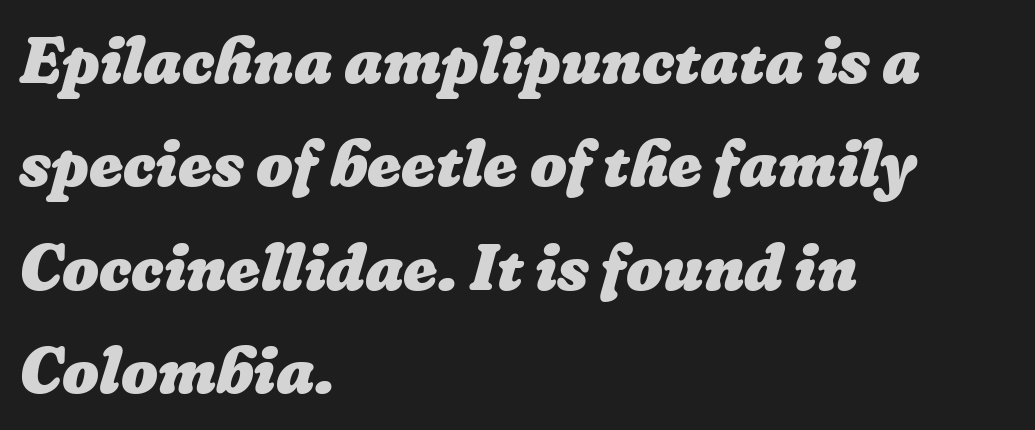
{"bold": "yes", "weight": "heavy", "width": "normal", "stroke_contrast": "low", "x_height": "medium", "monospaced": "no", "underline": "no", "align": "left", "line_spacing": "normal", "line_spacing_ratio": 1.59, "letter_spacing": "normal", "letter_spacing_em": 0.0, "glyph_px": 65}
